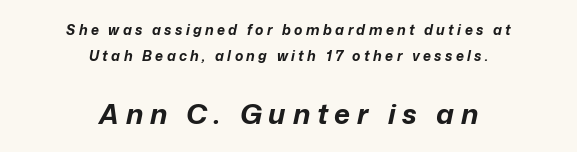
{"italic": "yes", "lean": "right", "slant_degrees": 12, "bold": "yes", "weight": "bold", "width": "normal", "stroke_contrast": "low", "x_height": "medium", "monospaced": "no", "underline": "no", "align": "center", "line_spacing_ratio": 1.84, "letter_spacing": "wide", "letter_spacing_em": 0.24, "larger_block": "second", "size_ratio": 2.0, "glyph_px": 28}
